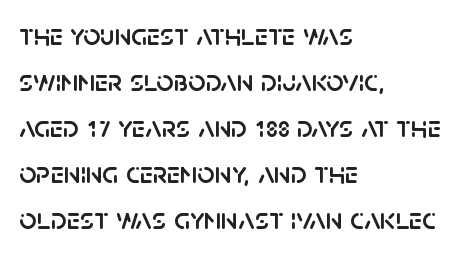
{"serif": "no", "italic": "no", "width": "normal", "stroke_contrast": "low", "x_height": "large", "monospaced": "no", "underline": "no", "align": "left", "line_spacing": "normal", "line_spacing_ratio": 1.53, "letter_spacing": "normal", "letter_spacing_em": 0.0, "glyph_px": 30}
